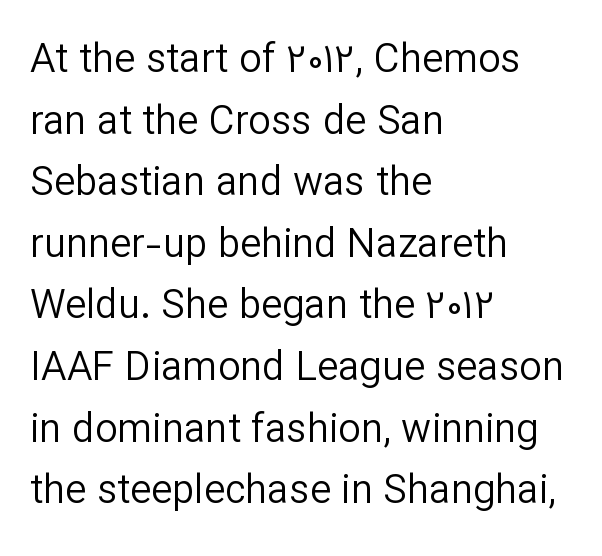
Proportional: the letters do not fall into vertical columns. A student would call this left alignment; a typographer would say flush left, rag right. Stroke terminals: plain, sans-serif. Spacing between characters is what you'd get straight out of the box. These lines sit exactly where default settings would place them. A roman cut, with each character standing at attention.
